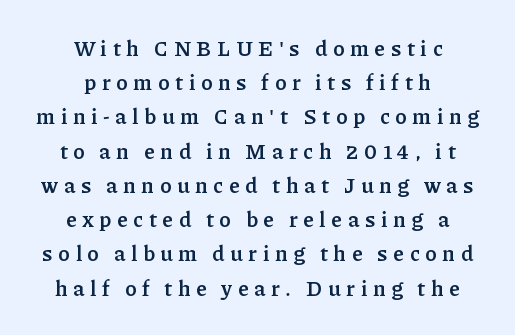
The image shows 21 px bold type, upright; set centered, normal line spacing (1.63x), unusually wide letter spacing (+0.27 em), not underlined.
